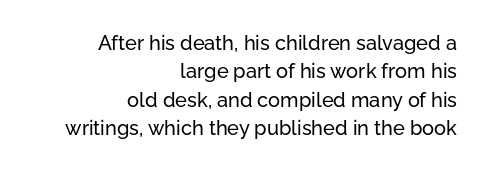
The image shows 20 px text type, upright; set right-aligned, normal line spacing (1.42x), normal letter spacing, not underlined.
